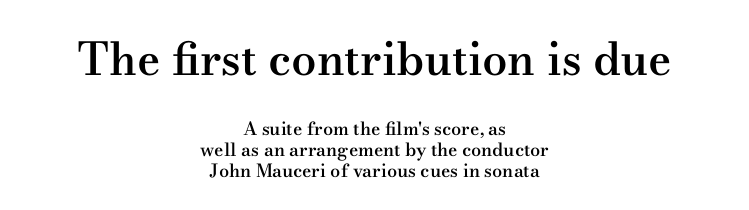
Q: Is the text bold? A: Semi-bold.
Q: Is the text italic (slanted)? A: No, it is upright.
Q: Is the typeface a serif or a sans-serif typeface? A: Serif.
Q: Is the text underlined? A: No.
Q: How is the paragraph aligned? A: Centered.
Q: Is the spacing between letters normal or unusually wide? A: Normal.
Q: Which block of text is set in a larger size, the first (top) or the second (bottom)? A: The first (top) one.
Q: Width (condensed, normal, or wide)? A: Wide.
Q: Stroke contrast? A: Medium.
Q: x-height? A: Small.
Q: Monospaced? A: No.
